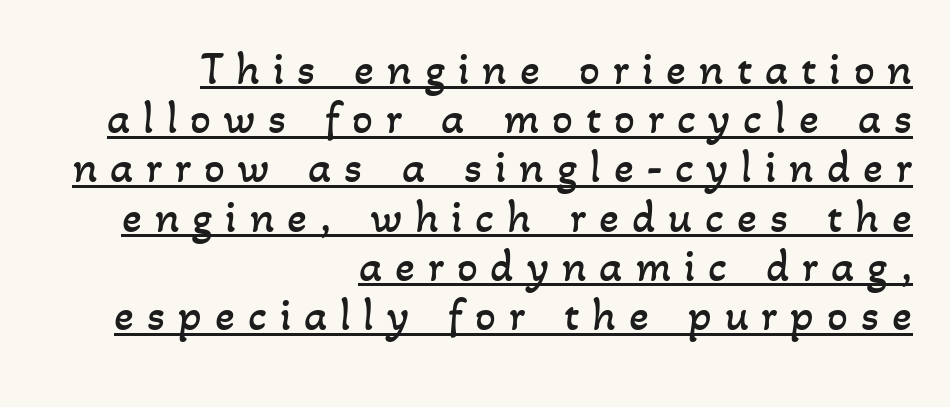
Ink coverage per letter is moderate at most. Quick note: interline space is minimal. A rule runs beneath these lines of type. This sample uses expanded letter spacing, leaving extra air between glyphs. If you drew a ruler down the right edge, every line would touch it.
